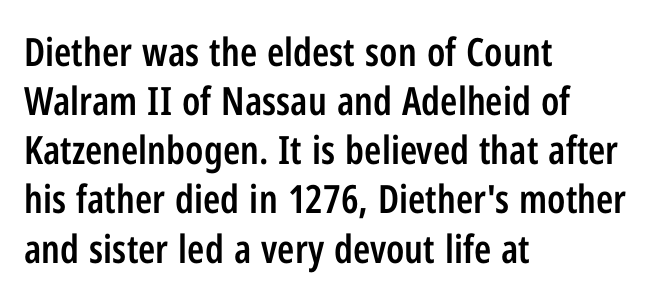
The image shows 39 px semibold, condensed sans-serif type, upright; set left-aligned, normal line spacing (1.26x), normal letter spacing, not underlined; low stroke contrast and a medium x-height.
